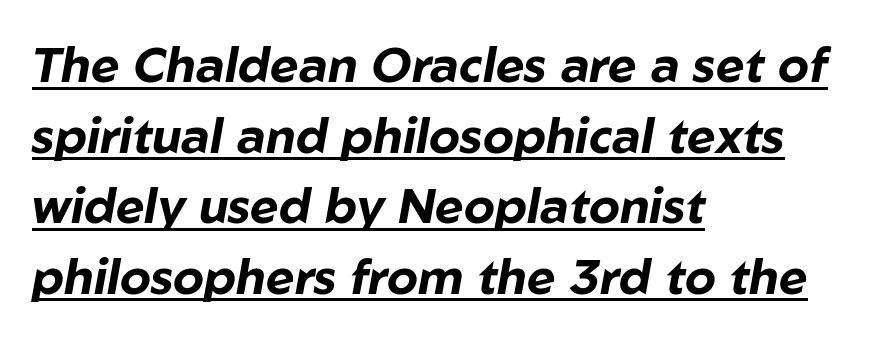
The rendering keeps characters at their native spacing. The letters advance in unequal steps, a hallmark of proportional type. The passage shown leans; its letterforms are oblique. Notice how descenders clear the ascenders below comfortably — that's standard leading.
